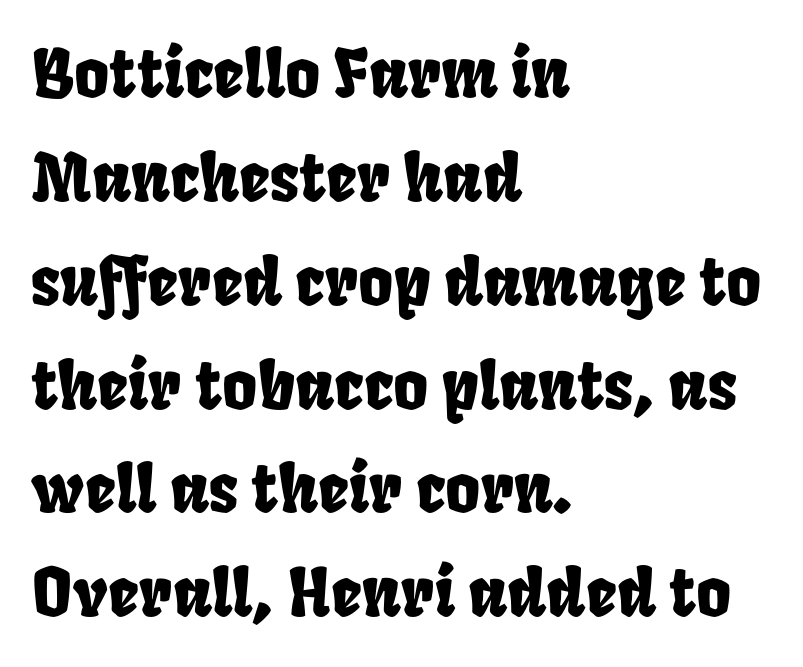
The image shows 67 px condensed type; set left-aligned, normal line spacing (1.55x), normal letter spacing, not underlined; low stroke contrast and a large x-height.
